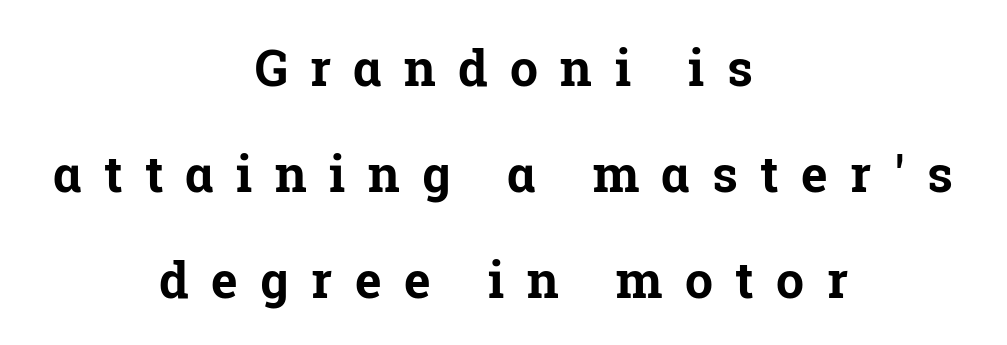
Q: Is the text bold? A: Yes.
Q: Is the text italic (slanted)? A: No, it is upright.
Q: Is the typeface a serif or a sans-serif typeface? A: Serif.
Q: Is the text underlined? A: No.
Q: How is the paragraph aligned? A: Centered.
Q: Is the spacing between letters normal or unusually wide? A: Unusually wide.
Q: Is the spacing between lines tight, normal or loose? A: Loose.
Q: Width (condensed, normal, or wide)? A: Normal.
Q: Stroke contrast? A: Low.
Q: x-height? A: Medium.
Q: Monospaced? A: No.
